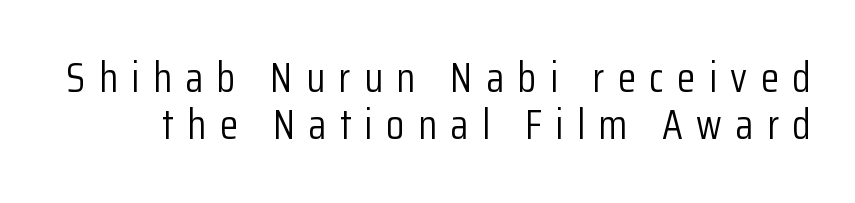
The image shows 42 px light, condensed sans-serif type, upright; set tight line spacing (1.13x), unusually wide letter spacing (+0.32 em), not underlined; low stroke contrast and a medium x-height.
